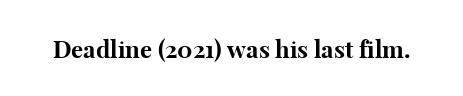
Q: Is the text bold? A: Yes.
Q: Is the text italic (slanted)? A: No, it is upright.
Q: Is the text underlined? A: No.
Q: Is the spacing between letters normal or unusually wide? A: Normal.
